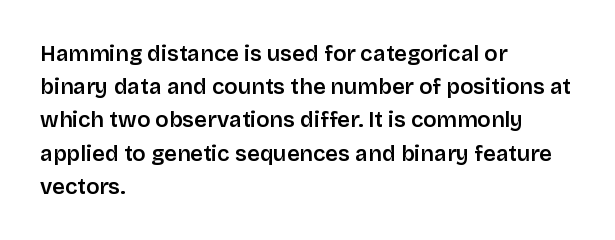
{"italic": "no", "bold": "semi", "underline": "no", "align": "left", "line_spacing": "normal", "line_spacing_ratio": 1.51, "letter_spacing": "normal", "letter_spacing_em": 0.0, "glyph_px": 22}
